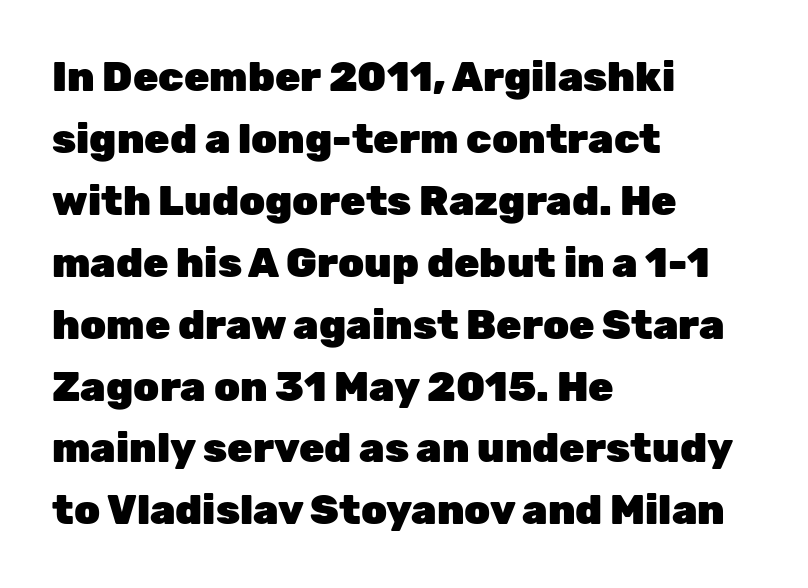
{"serif": "no", "italic": "no", "bold": "yes", "weight": "heavy", "width": "normal", "stroke_contrast": "low", "x_height": "medium", "monospaced": "no", "underline": "no", "align": "left", "line_spacing": "normal", "line_spacing_ratio": 1.51, "letter_spacing": "normal", "letter_spacing_em": 0.0, "glyph_px": 41}
